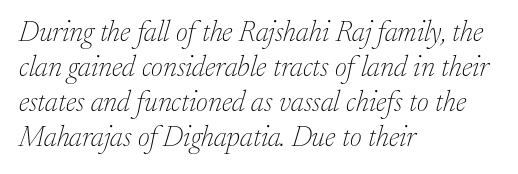
{"serif": "yes", "italic": "yes", "lean": "right", "slant_degrees": 17, "bold": "no", "weight": "thin", "width": "normal", "stroke_contrast": "low", "x_height": "small", "monospaced": "no", "underline": "no", "align": "left", "line_spacing_ratio": 1.21, "letter_spacing": "normal", "letter_spacing_em": 0.0, "glyph_px": 29}
